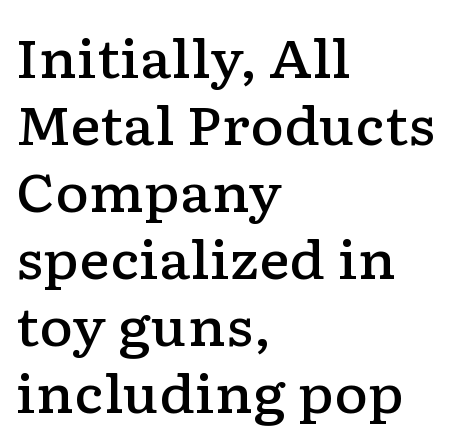
The image shows 52 px semibold, wide serif type, upright; set left-aligned, normal line spacing (1.29x), normal letter spacing, not underlined; low stroke contrast and a medium x-height.
